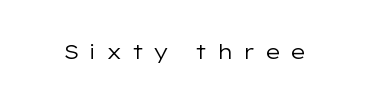
The image shows 21 px text type, upright; set unusually wide letter spacing (+0.44 em), not underlined.
